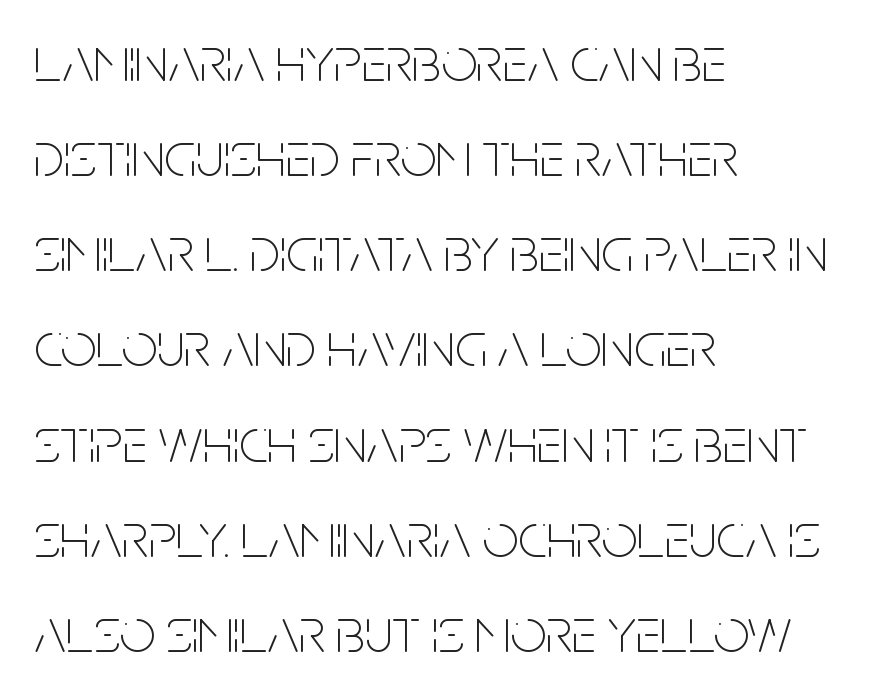
This rendering employs a face without finishing strokes, i.e., a sans-serif. The typeface has the unassuming heft of standard copy or less. These lines sit exactly where default settings would place them. Here the glyphs are tracked normally, forming tight word shapes. The typesetter chose a ragged-right arrangement here. Unmarked baselines from the first word to the last.
